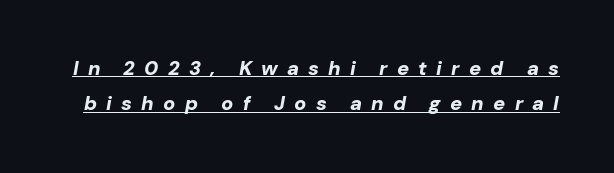
The image shows 20 px bold type, italic (leaning right); set line spacing 1.77x, unusually wide letter spacing (+0.46 em), underlined.
